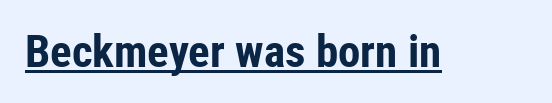
Heft: maximum for text — a bold. These lines are composed in type without serifs. This sample uses plain, unmodified letter spacing. Is there any slant? The stems are plumb. Proportional: the letters do not fall into vertical columns.
